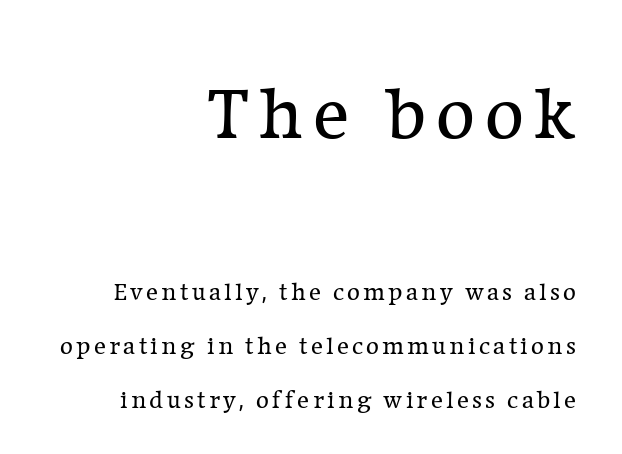
Q: Is the text bold? A: No.
Q: Is the text italic (slanted)? A: No, it is upright.
Q: Is the typeface a serif or a sans-serif typeface? A: Serif.
Q: Is the text underlined? A: No.
Q: How is the paragraph aligned? A: Right-aligned.
Q: Is the spacing between lines tight, normal or loose? A: Loose.
Q: Which block of text is set in a larger size, the first (top) or the second (bottom)? A: The first (top) one.
Q: Width (condensed, normal, or wide)? A: Normal.
Q: Stroke contrast? A: Low.
Q: x-height? A: Medium.
Q: Monospaced? A: No.
